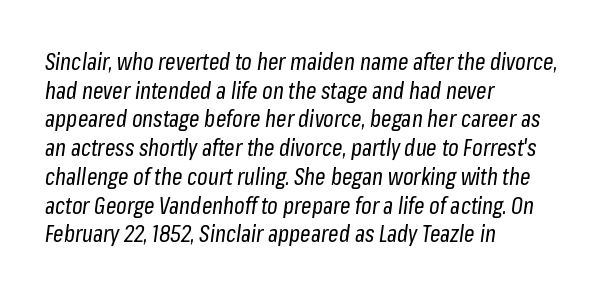
A quiet, ordinary-to-light weight characterises the typeface. Vertical spacing — default. The string is rendered with underlining switched off. The horizontal fit of the characters is conventional and even. Visually the block forms a straight wall on the left and a jagged coastline on the right. The rendering applies a slant to the glyphs.
